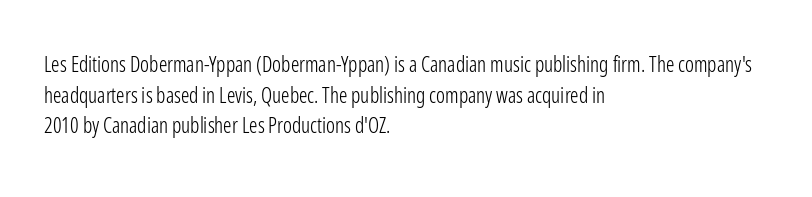
Q: Is the text bold? A: No.
Q: Is the text italic (slanted)? A: No, it is upright.
Q: Is the text underlined? A: No.
Q: How is the paragraph aligned? A: Left-aligned.
Q: Is the spacing between letters normal or unusually wide? A: Normal.
Q: Is the spacing between lines tight, normal or loose? A: Normal.
